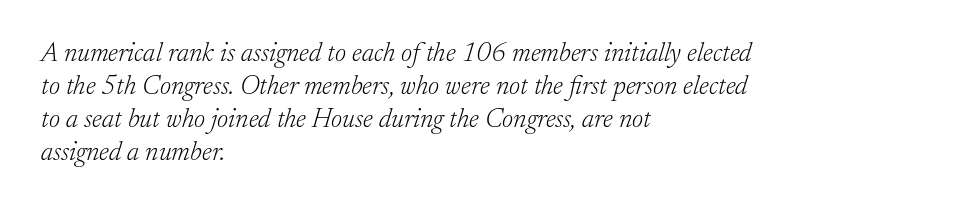
Q: Is the text bold? A: No.
Q: Is the text italic (slanted)? A: Yes, it leans right by about 17 degrees.
Q: Is the text underlined? A: No.
Q: How is the paragraph aligned? A: Left-aligned.
Q: Is the spacing between letters normal or unusually wide? A: Normal.
